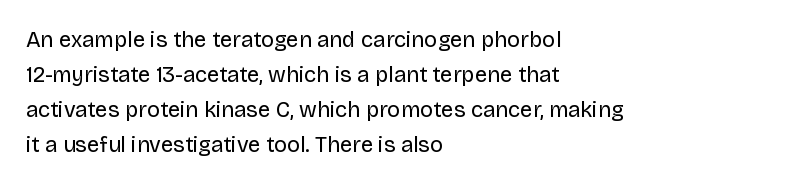
Every stem runs plumb, perpendicular to the baseline. Ink coverage per letter is moderate at most. Does extra space separate the letters? No, they use regular spacing. Line starts are locked; line ends wander. If you measured baseline to baseline, you'd find a middling distance.
